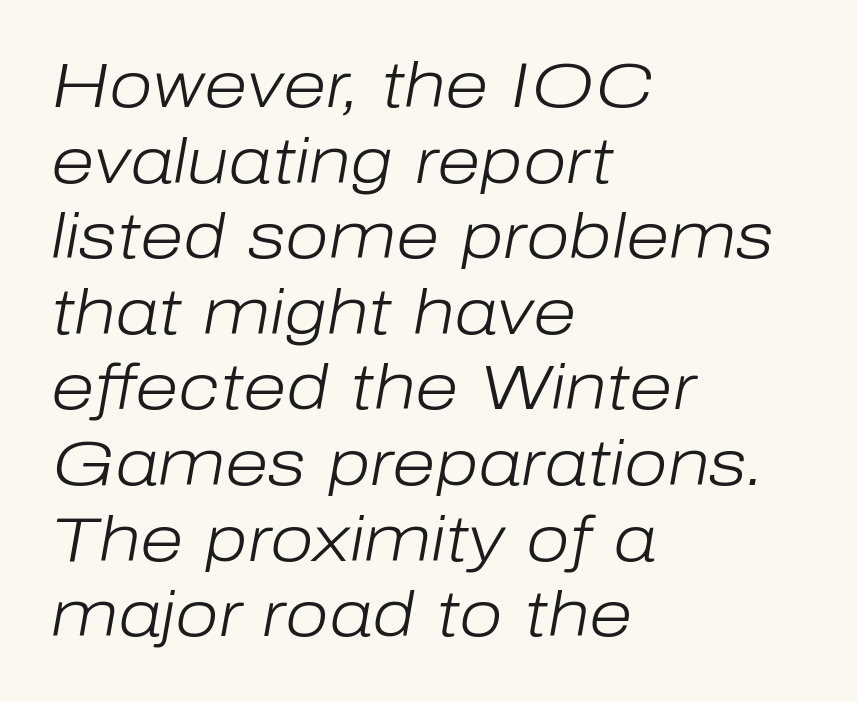
Q: Is the text bold? A: No.
Q: Is the text italic (slanted)? A: Yes, it leans right by about 10 degrees.
Q: Is the text underlined? A: No.
Q: How is the paragraph aligned? A: Left-aligned.
Q: Is the spacing between letters normal or unusually wide? A: Normal.
Q: Width (condensed, normal, or wide)? A: Normal.
Q: Stroke contrast? A: Low.
Q: x-height? A: Medium.
Q: Monospaced? A: No.
